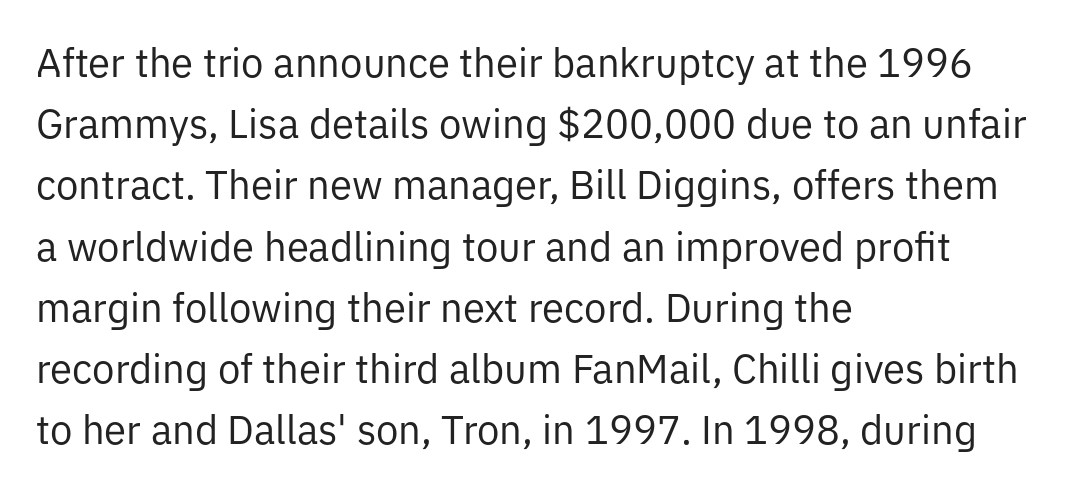
A quiet, ordinary-to-light weight characterises the typeface. Type style note: lacks serifs. Layout note: lines flush left. The glyphs are unaccompanied by any horizontal stroke below them. The leading is moderate, giving the passage an even texture. No extra tracking has been applied to these lines.
